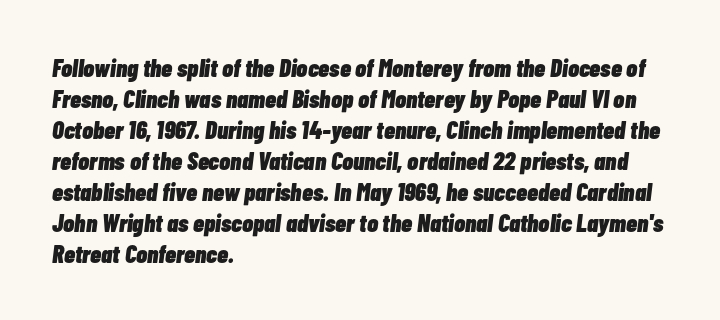
Decoration check: the copy has no underline. Weight check: bold — yes, fully. No extra tracking has been applied to these lines. The paragraph shown leans on its left margin. Observe the lean: these are italic letterforms.
